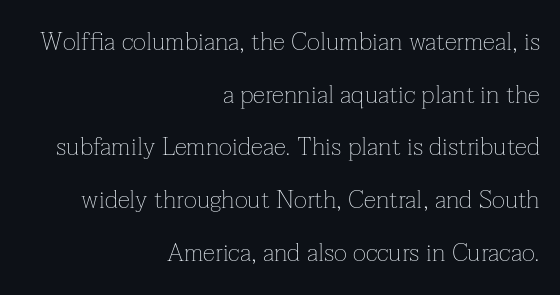
Rows of type keep a wide berth in the vertical direction. Unlike italic type, these characters show no tilt at all. The lines are quadded right. Letter spacing: default.
